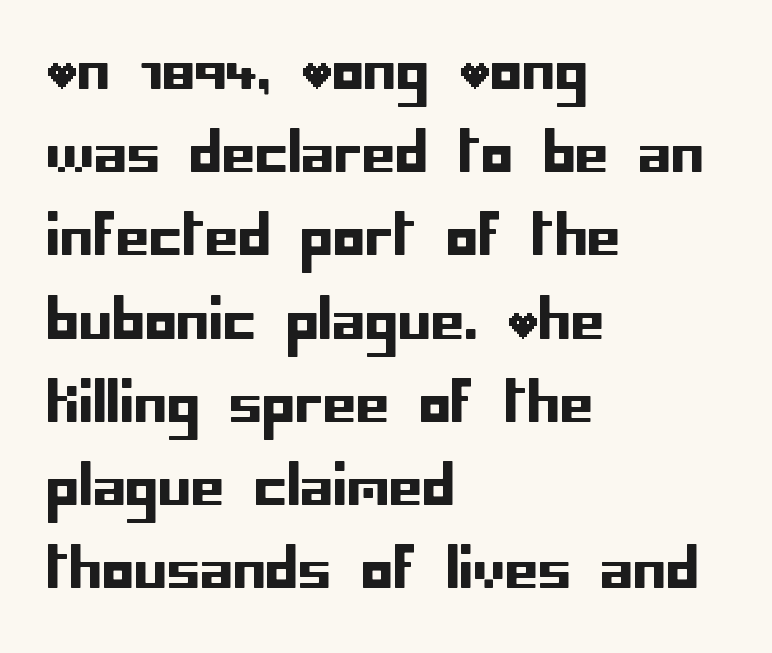
Does the leading feel generous? No, just average. How are the letters spaced? Ordinarily, with no added tracking. The text block is weighted toward the left margin, trailing off unevenly rightward. The baseline area is clear.
